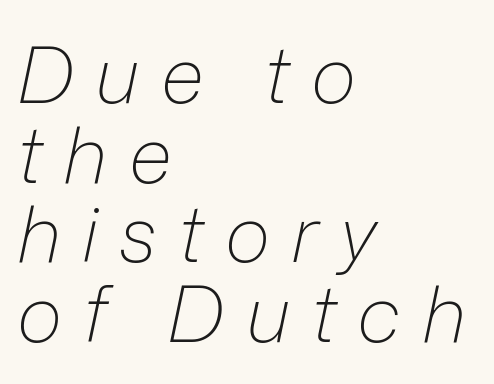
Q: Is the text bold? A: No.
Q: Is the text italic (slanted)? A: Yes, it leans right by about 12 degrees.
Q: Is the text underlined? A: No.
Q: How is the paragraph aligned? A: Left-aligned.
Q: Is the spacing between letters normal or unusually wide? A: Unusually wide.
Q: Is the spacing between lines tight, normal or loose? A: Tight.
Q: Width (condensed, normal, or wide)? A: Normal.
Q: Stroke contrast? A: Low.
Q: x-height? A: Medium.
Q: Monospaced? A: No.
